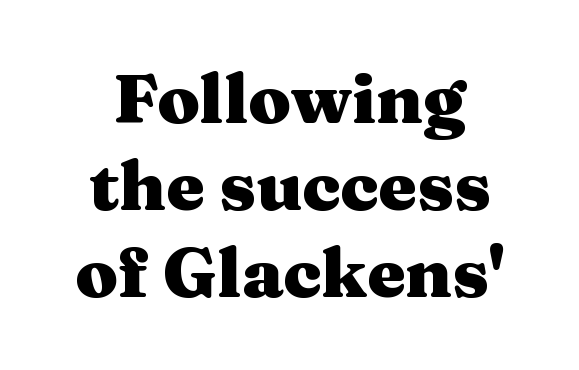
Q: Is the text bold? A: Yes.
Q: Is the text italic (slanted)? A: No, it is upright.
Q: Is the typeface a serif or a sans-serif typeface? A: Serif.
Q: Is the text underlined? A: No.
Q: Is the spacing between letters normal or unusually wide? A: Normal.
Q: Is the spacing between lines tight, normal or loose? A: Normal.
Q: Width (condensed, normal, or wide)? A: Wide.
Q: Stroke contrast? A: Medium.
Q: x-height? A: Medium.
Q: Monospaced? A: No.
